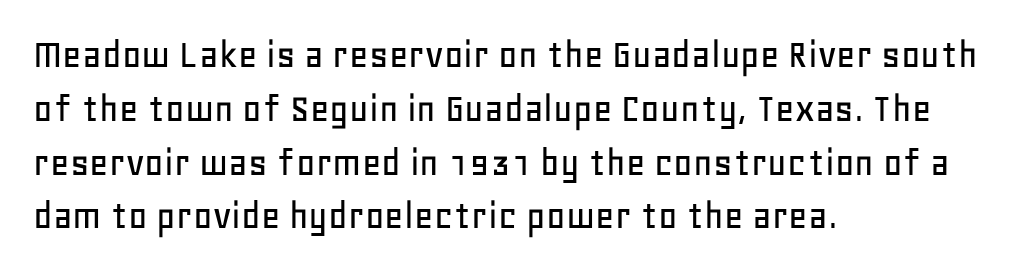
{"serif": "no", "italic": "no", "width": "normal", "stroke_contrast": "low", "x_height": "large", "monospaced": "no", "underline": "no", "align": "left", "line_spacing": "normal", "line_spacing_ratio": 1.28, "letter_spacing": "normal", "letter_spacing_em": 0.0, "glyph_px": 42}
